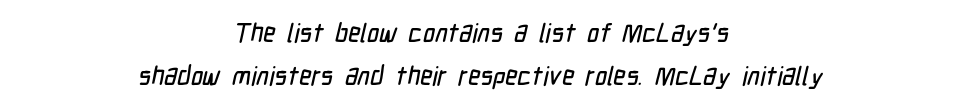
{"underline": "no", "align": "center", "line_spacing": "normal", "line_spacing_ratio": 1.67, "letter_spacing": "normal", "letter_spacing_em": 0.0, "glyph_px": 26}
